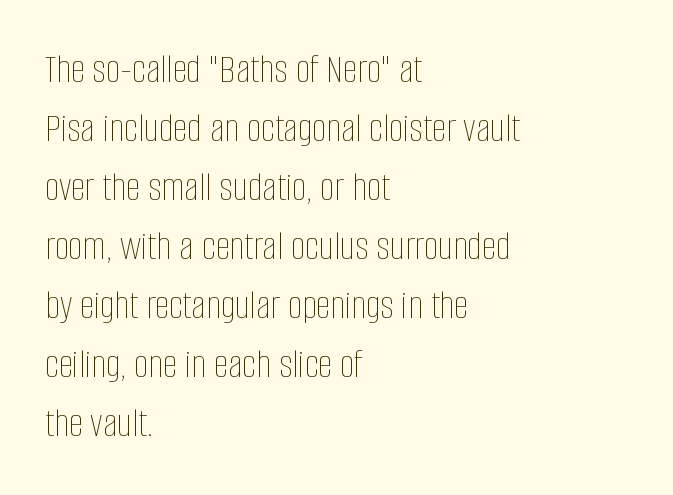
Q: Is the text bold? A: No.
Q: Is the text italic (slanted)? A: No, it is upright.
Q: Is the text underlined? A: No.
Q: How is the paragraph aligned? A: Left-aligned.
Q: Is the spacing between letters normal or unusually wide? A: Normal.
Q: Is the spacing between lines tight, normal or loose? A: Normal.
Q: Width (condensed, normal, or wide)? A: Condensed.
Q: Stroke contrast? A: Low.
Q: x-height? A: Large.
Q: Monospaced? A: No.
